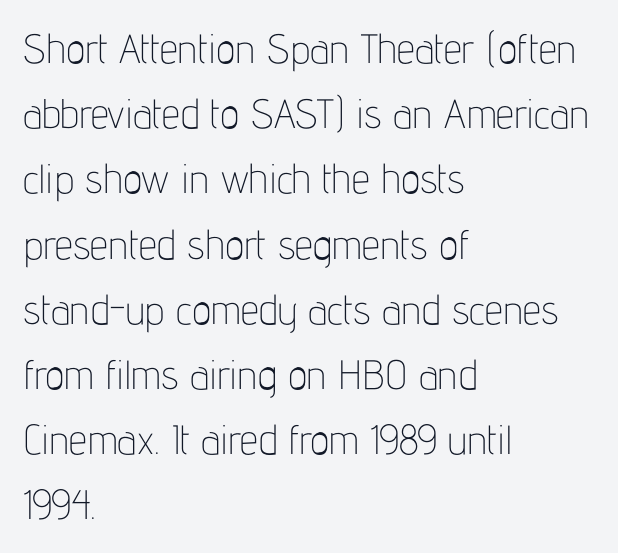
{"serif": "no", "italic": "no", "bold": "no", "weight": "thin", "width": "condensed", "stroke_contrast": "low", "x_height": "medium", "monospaced": "no", "underline": "no", "align": "left", "line_spacing": "normal", "line_spacing_ratio": 1.59, "letter_spacing": "normal", "letter_spacing_em": 0.0, "glyph_px": 41}
